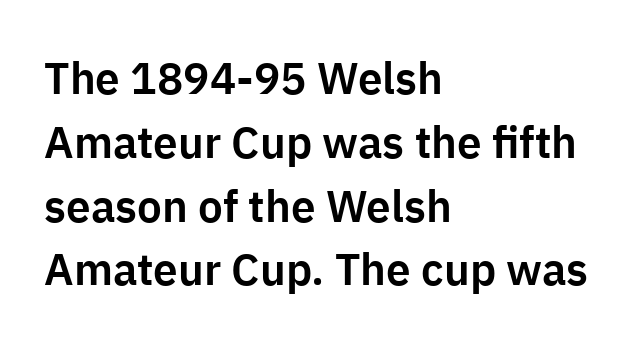
Q: Is the text italic (slanted)? A: No, it is upright.
Q: Is the typeface a serif or a sans-serif typeface? A: Sans-serif.
Q: Is the text underlined? A: No.
Q: How is the paragraph aligned? A: Left-aligned.
Q: Is the spacing between letters normal or unusually wide? A: Normal.
Q: Is the spacing between lines tight, normal or loose? A: Normal.
Q: Width (condensed, normal, or wide)? A: Normal.
Q: Stroke contrast? A: Low.
Q: x-height? A: Medium.
Q: Monospaced? A: No.
